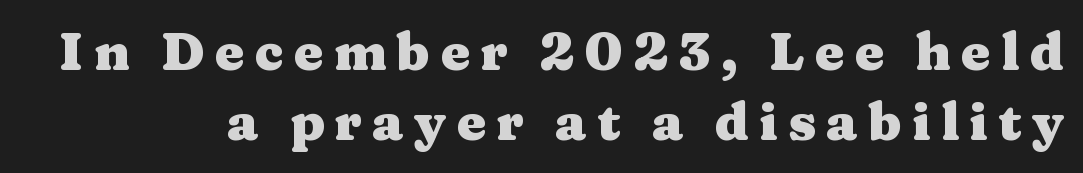
{"serif": "yes", "italic": "no", "bold": "yes", "weight": "heavy", "width": "wide", "stroke_contrast": "medium", "x_height": "medium", "monospaced": "no", "underline": "no", "align": "right", "line_spacing": "normal", "line_spacing_ratio": 1.34, "letter_spacing": "wide", "letter_spacing_em": 0.2, "glyph_px": 52}
